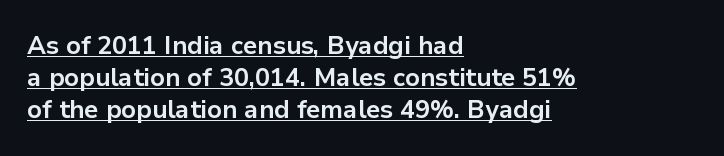
The image shows 26 px bold type, upright; set left-aligned, line spacing 1.24x, normal letter spacing, underlined.
